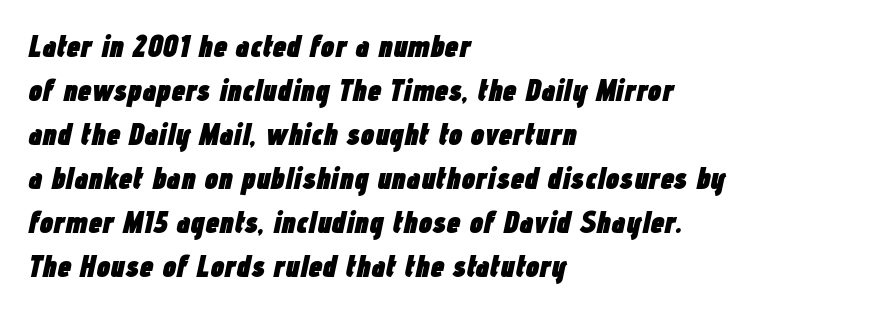
The area under the type is left untouched. Students, note that the glyphs here touch the page at normal intervals. How would I describe the line gaps? Plain and ordinary. You could not count columns in this text — the font is proportionally spaced. The ragged edge is on the right, which tells us the setting is flush left. Italic? Definitely — the glyphs are oblique.
